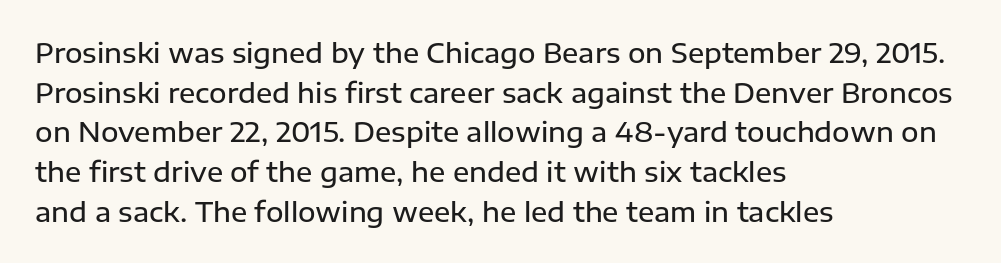
The image shows 27 px text type, upright; set left-aligned, normal line spacing (1.47x), normal letter spacing, not underlined.
